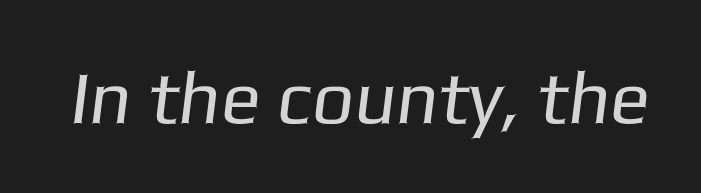
{"serif": "no", "bold": "no", "weight": "regular", "width": "normal", "stroke_contrast": "low", "x_height": "medium", "monospaced": "no", "underline": "no", "letter_spacing": "normal", "letter_spacing_em": 0.0, "glyph_px": 74}
